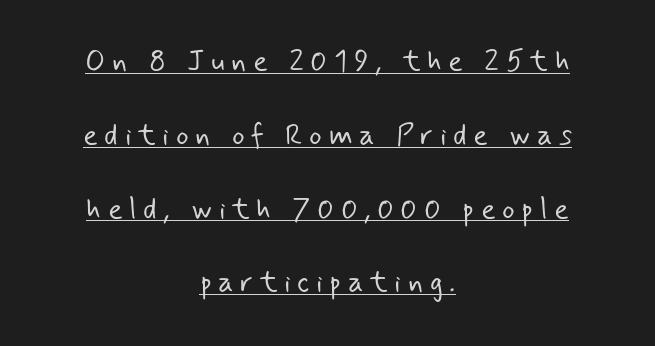
Q: Is the text bold? A: No.
Q: Is the typeface a serif or a sans-serif typeface? A: Sans-serif.
Q: Is the text underlined? A: Yes.
Q: How is the paragraph aligned? A: Centered.
Q: Is the spacing between letters normal or unusually wide? A: Unusually wide.
Q: Is the spacing between lines tight, normal or loose? A: Loose.
Q: Width (condensed, normal, or wide)? A: Normal.
Q: Stroke contrast? A: Low.
Q: x-height? A: Small.
Q: Monospaced? A: No.
